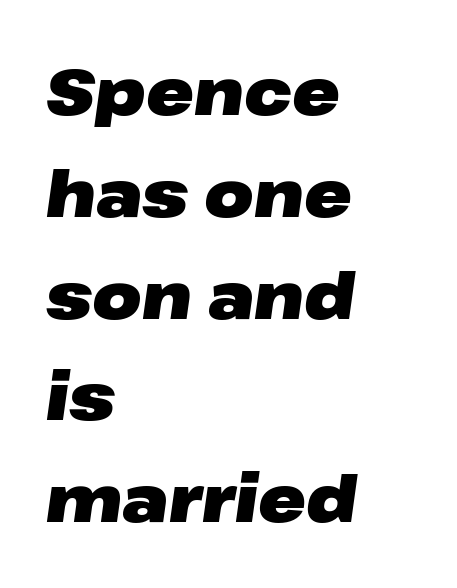
Each new line begins a customary step beneath the previous one. Short and long lines alike share a common starting point at left. The foot of each line stays bare and open. Every letter is thick-stroked: bold, no question.
